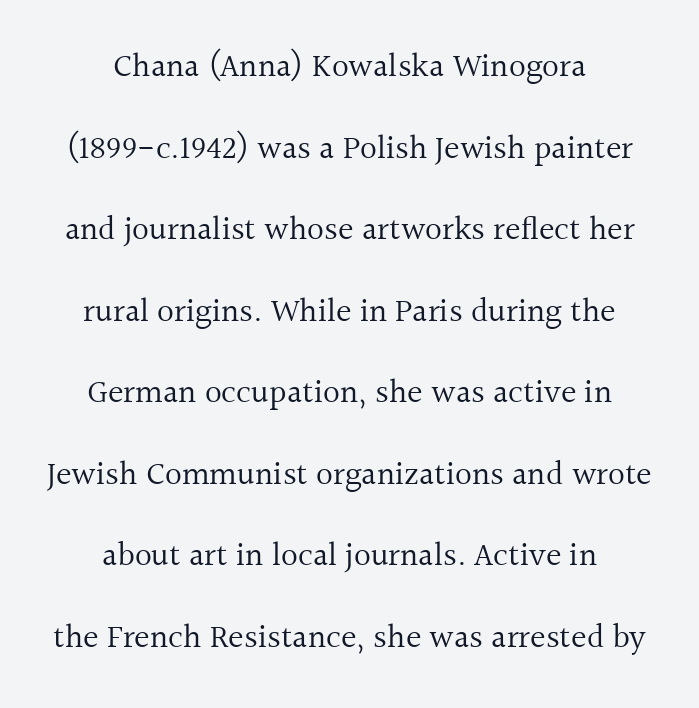
Compared with typical body copy, the letter spacing here is the same. If you measured baseline to baseline, you'd find a long distance. The cut favours lightness, reaching ordinary text weight at its darkest. I'd call this a serif setting — the letters wear small feet. Descender tails drop into unmarked territory. If you folded the block vertically in half, each line would mirror itself in length.
